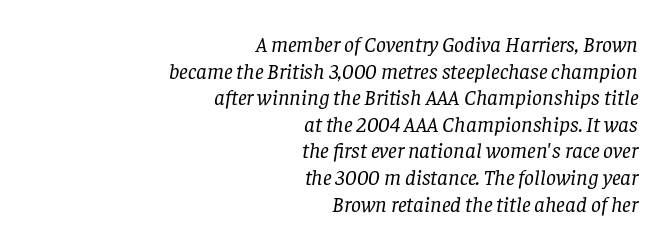
The image shows 22 px text type, italic (leaning right); set right-aligned, line spacing 1.21x, normal letter spacing, not underlined.
